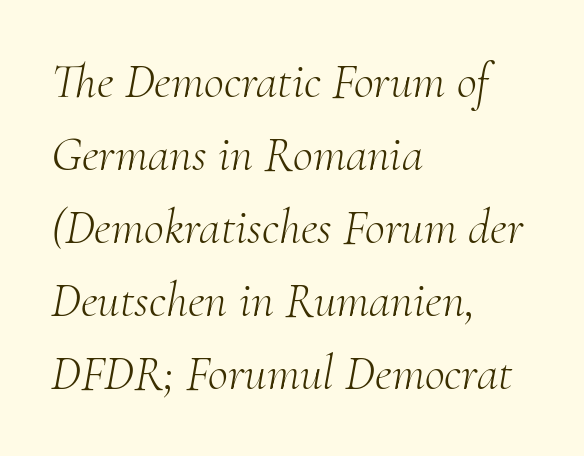
Q: Is the text bold? A: No.
Q: Is the text italic (slanted)? A: Yes, it leans right by about 10 degrees.
Q: Is the typeface a serif or a sans-serif typeface? A: Serif.
Q: Is the text underlined? A: No.
Q: How is the paragraph aligned? A: Left-aligned.
Q: Is the spacing between letters normal or unusually wide? A: Normal.
Q: Is the spacing between lines tight, normal or loose? A: Normal.
Q: Width (condensed, normal, or wide)? A: Normal.
Q: Stroke contrast? A: Medium.
Q: x-height? A: Small.
Q: Monospaced? A: No.
